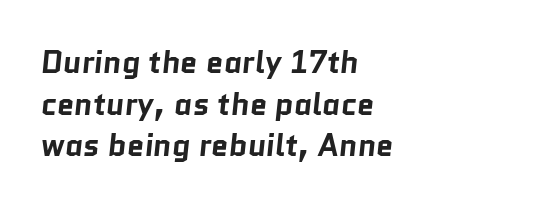
The image shows 31 px bold sans-serif type; set left-aligned, normal line spacing (1.34x), normal letter spacing, not underlined; low stroke contrast and a medium x-height.
